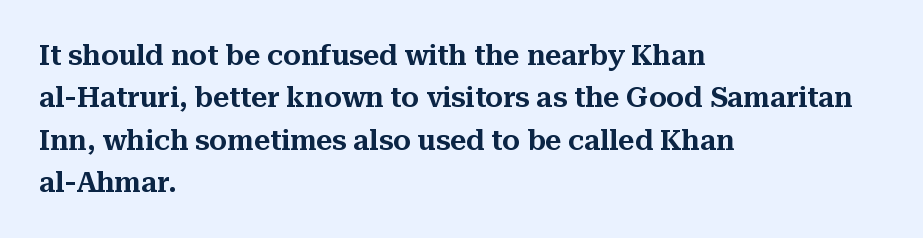
{"serif": "yes", "italic": "no", "width": "normal", "stroke_contrast": "medium", "x_height": "medium", "monospaced": "no", "underline": "no", "align": "left", "line_spacing": "normal", "line_spacing_ratio": 1.51, "letter_spacing": "normal", "letter_spacing_em": 0.0, "glyph_px": 28}
